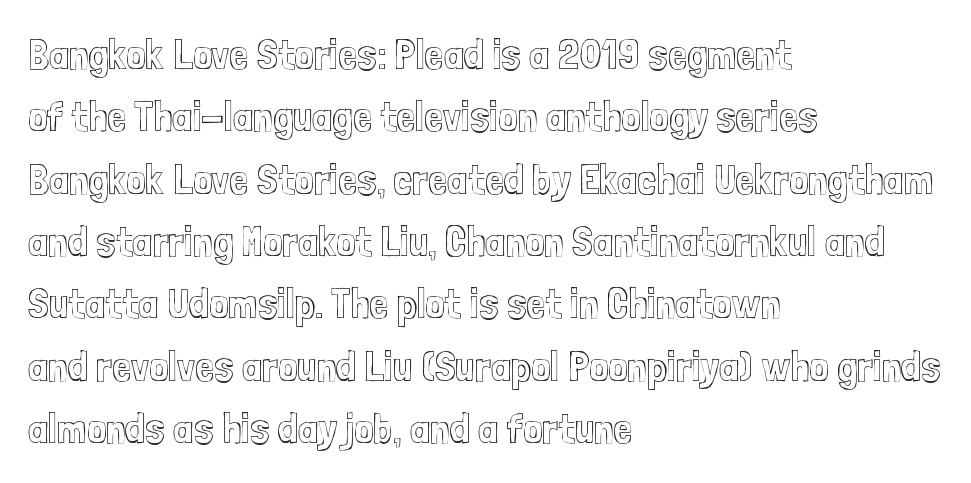
The image shows 43 px condensed type, upright; set left-aligned, normal line spacing (1.45x), normal letter spacing, not underlined; a medium x-height.
